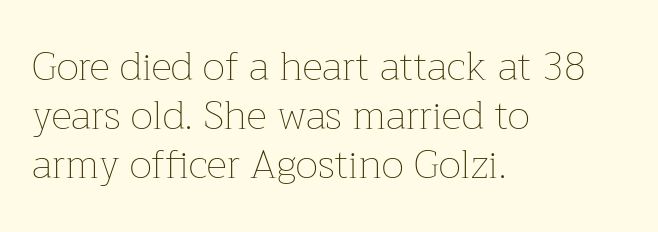
Underline: absent. The paragraph shown leans on its left margin. Looks like regular typesetting: each glyph gets only the width it needs. Every character sits straight up, as roman type does.
